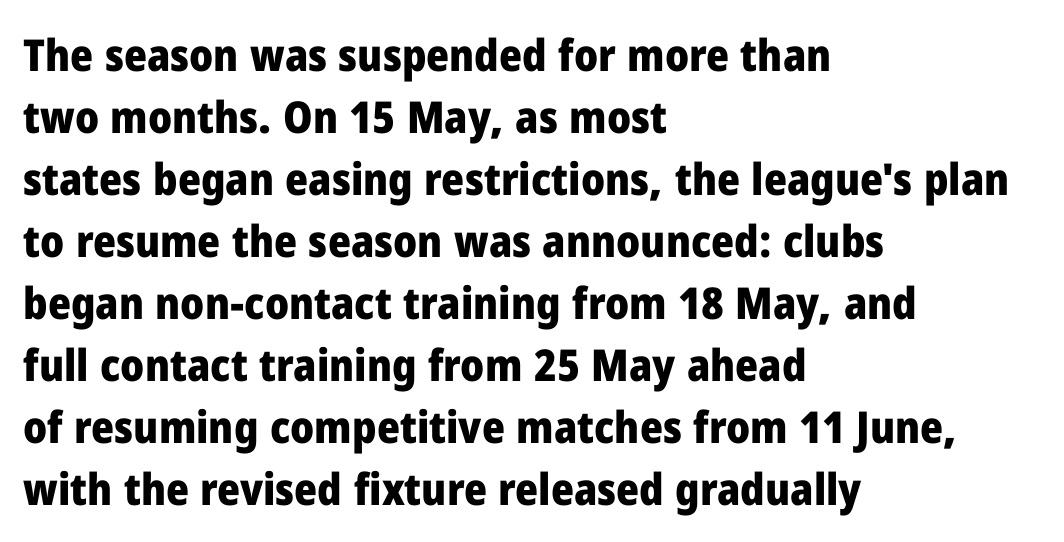
Character widths vary here, with narrow letters taking less room than wide ones. The text block is weighted toward the left margin, trailing off unevenly rightward. Any mark beneath the type? The region is blank. The space between consecutive lines is moderate. Stroke thickness is high; the sample reads as a true bold.
